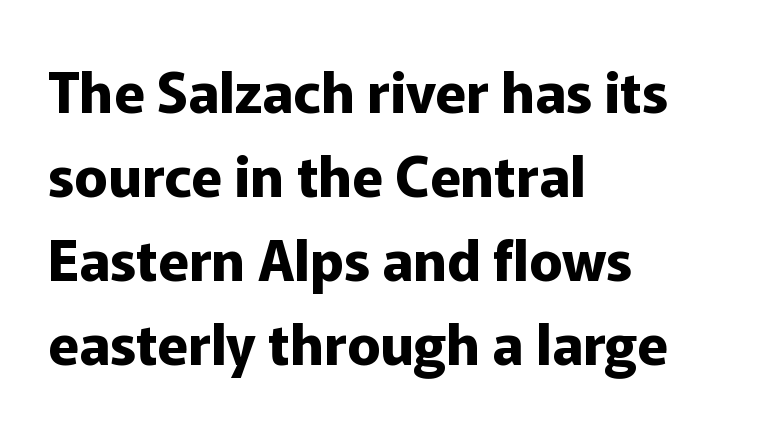
The line-height multiplier appears to be the usual default. Is the block centered? No — it sits flush against the left margin. Tracking value appears to be zero — textbook default spacing. On the weight axis this lands at bold, roughly 700. Words float on clear page, feet unadorned.
